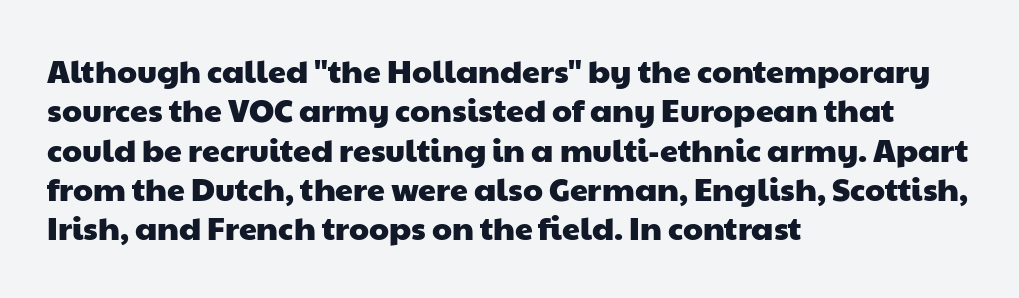
{"serif": "no", "width": "wide", "stroke_contrast": "low", "x_height": "medium", "monospaced": "no", "underline": "no", "align": "left", "line_spacing_ratio": 1.23, "letter_spacing": "normal", "letter_spacing_em": 0.0, "glyph_px": 32}
